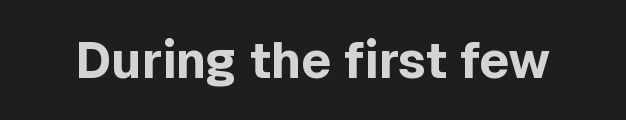
{"serif": "no", "italic": "no", "bold": "yes", "weight": "bold", "width": "normal", "x_height": "medium", "monospaced": "no", "underline": "no", "letter_spacing": "normal", "letter_spacing_em": 0.0, "glyph_px": 50}
